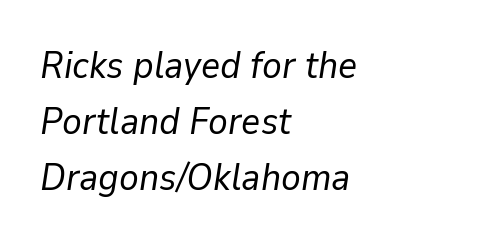
{"italic": "yes", "lean": "right", "slant_degrees": 9, "bold": "no", "weight": "regular", "width": "normal", "stroke_contrast": "low", "x_height": "medium", "monospaced": "no", "underline": "no", "align": "left", "line_spacing": "normal", "line_spacing_ratio": 1.52, "letter_spacing": "normal", "letter_spacing_em": 0.0, "glyph_px": 37}
